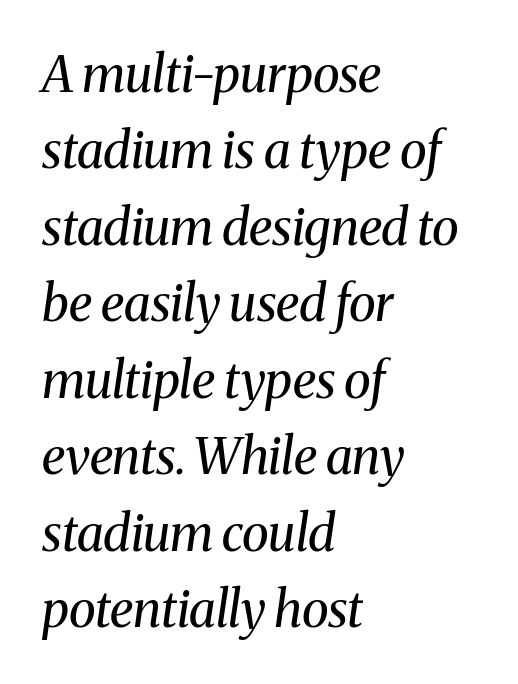
Q: Is the text bold? A: No.
Q: Is the text italic (slanted)? A: Yes, it leans right by about 8 degrees.
Q: Is the typeface a serif or a sans-serif typeface? A: Serif.
Q: Is the text underlined? A: No.
Q: How is the paragraph aligned? A: Left-aligned.
Q: Is the spacing between letters normal or unusually wide? A: Normal.
Q: Is the spacing between lines tight, normal or loose? A: Normal.
Q: Width (condensed, normal, or wide)? A: Normal.
Q: Stroke contrast? A: Medium.
Q: x-height? A: Medium.
Q: Monospaced? A: No.
